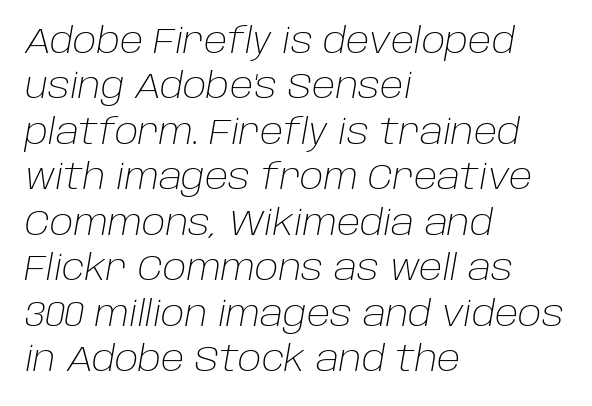
The image shows 35 px light type, italic (leaning right); set left-aligned, normal line spacing (1.3x), normal letter spacing, not underlined; low stroke contrast and a large x-height.
